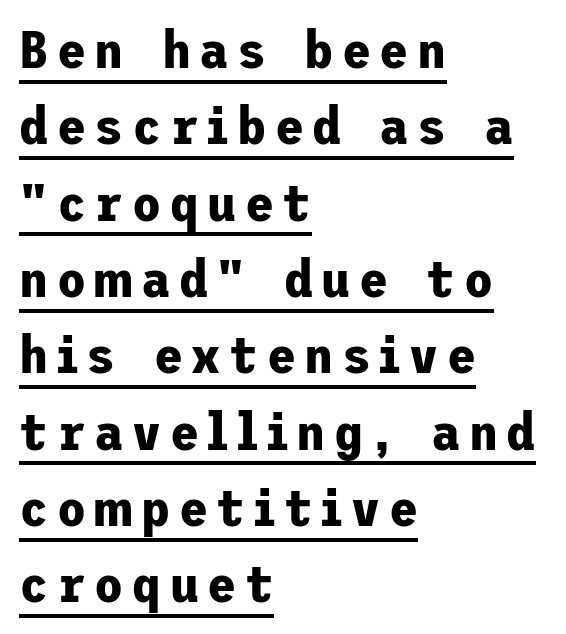
The image shows 53 px bold sans-serif type, upright; set left-aligned, normal line spacing (1.44x), underlined; low stroke contrast and a medium x-height.
